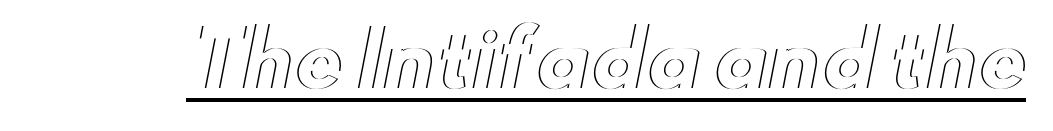
Q: Is the text italic (slanted)? A: Yes.
Q: Is the text underlined? A: Yes.
Q: Is the spacing between letters normal or unusually wide? A: Normal.
Q: Width (condensed, normal, or wide)? A: Wide.
Q: x-height? A: Small.
Q: Monospaced? A: No.
